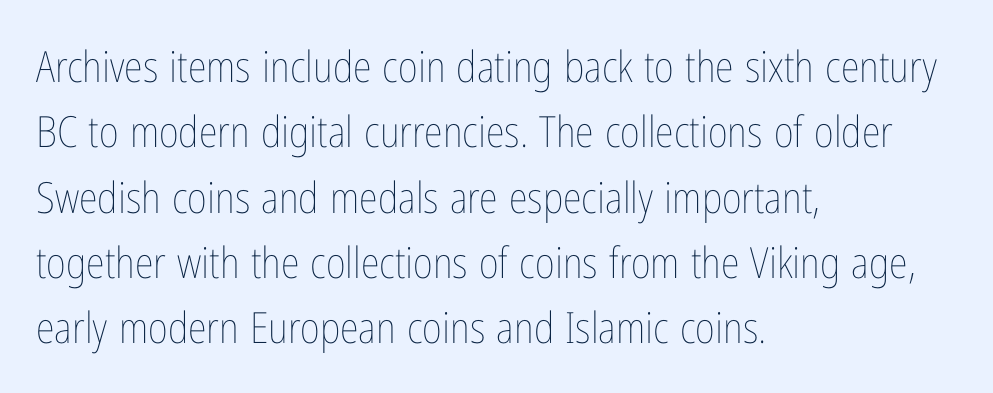
Visually the block forms a straight wall on the left and a jagged coastline on the right. Does extra space separate the letters? No, they use regular spacing. The passage shown is typed in a proportional face where columns would drift. Letters have the restrained weight of plain body copy at most.
